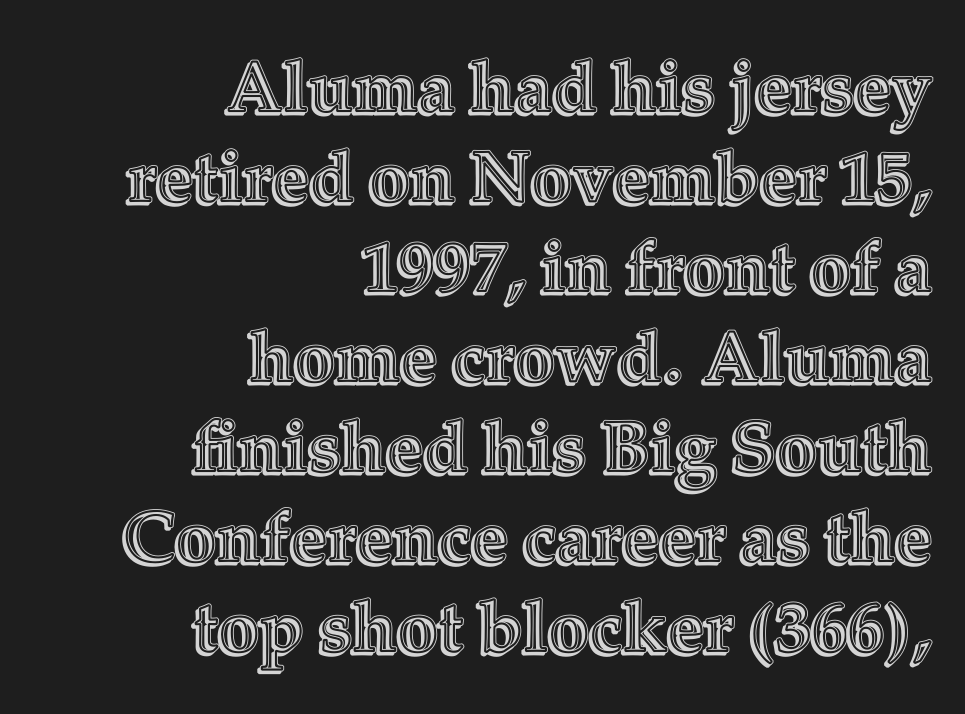
Q: Is the text italic (slanted)? A: No, it is upright.
Q: Is the text underlined? A: No.
Q: How is the paragraph aligned? A: Right-aligned.
Q: Is the spacing between letters normal or unusually wide? A: Normal.
Q: Is the spacing between lines tight, normal or loose? A: Normal.
Q: Width (condensed, normal, or wide)? A: Normal.
Q: x-height? A: Medium.
Q: Monospaced? A: No.
